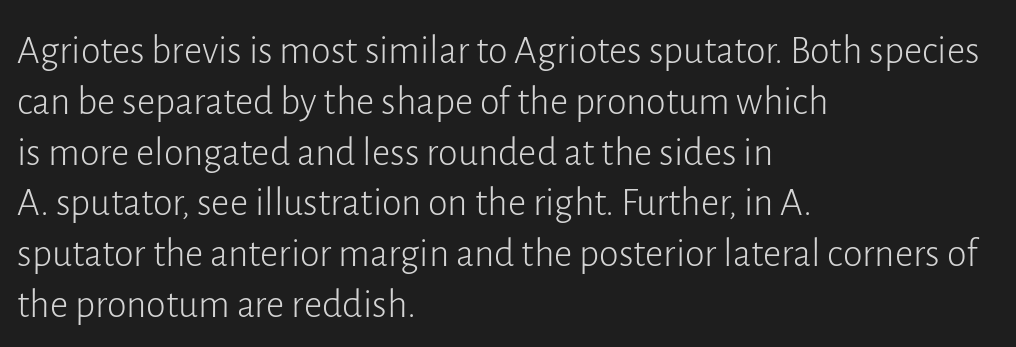
Q: Is the text bold? A: No.
Q: Is the text italic (slanted)? A: No, it is upright.
Q: Is the typeface a serif or a sans-serif typeface? A: Sans-serif.
Q: Is the text underlined? A: No.
Q: How is the paragraph aligned? A: Left-aligned.
Q: Is the spacing between letters normal or unusually wide? A: Normal.
Q: Is the spacing between lines tight, normal or loose? A: Normal.
Q: Width (condensed, normal, or wide)? A: Normal.
Q: Stroke contrast? A: Low.
Q: x-height? A: Medium.
Q: Monospaced? A: No.
